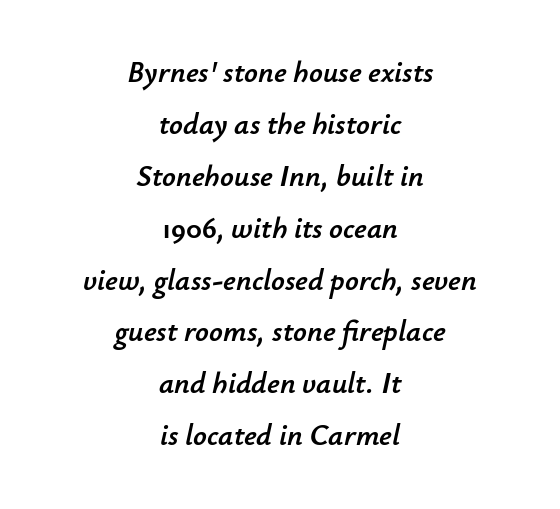
There is no visible air inserted between adjacent glyphs. Slant detected: the letters are inclined. The face used here is proportionally spaced, like ordinary book or web type. The string is rendered with underlining switched off. Each line is balanced around a shared central axis.
